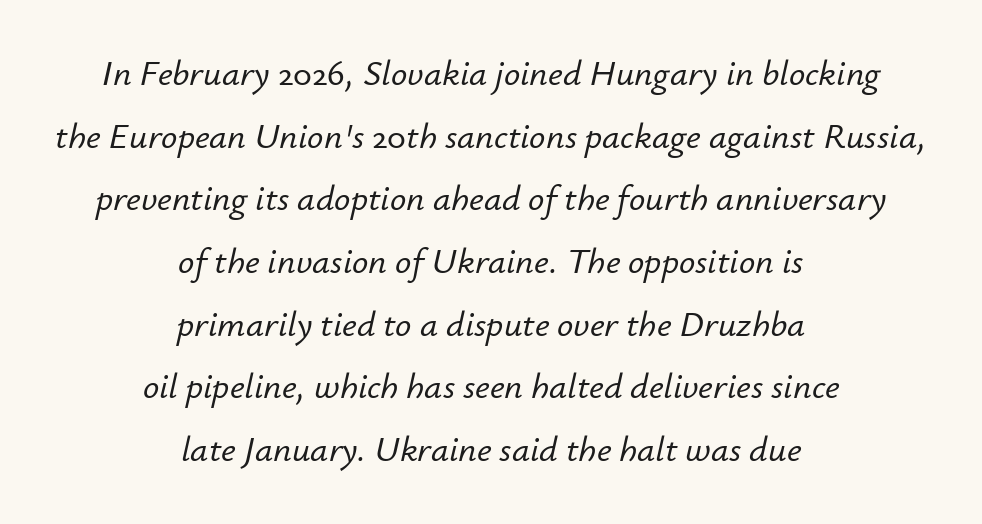
{"italic": "yes", "lean": "right", "slant_degrees": 12, "width": "normal", "stroke_contrast": "low", "x_height": "small", "monospaced": "no", "underline": "no", "align": "center", "line_spacing_ratio": 1.74, "letter_spacing": "normal", "letter_spacing_em": 0.0, "glyph_px": 36}
